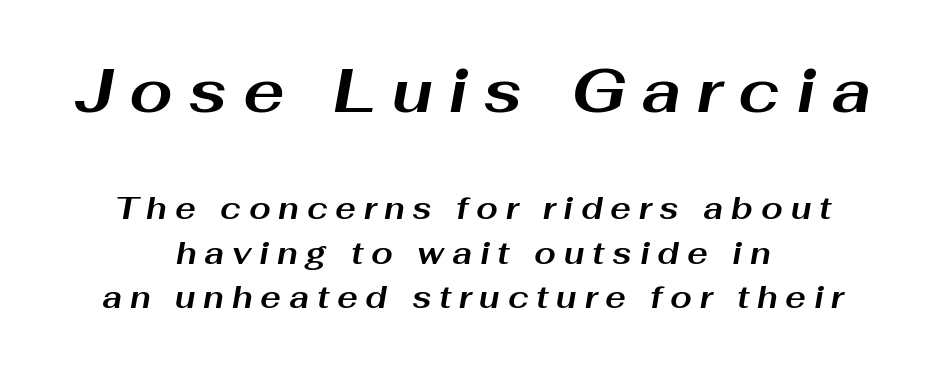
Q: Is the text bold? A: Yes.
Q: Is the text italic (slanted)? A: Yes, it leans right by about 10 degrees.
Q: Is the text underlined? A: No.
Q: How is the paragraph aligned? A: Centered.
Q: Is the spacing between letters normal or unusually wide? A: Unusually wide.
Q: Is the spacing between lines tight, normal or loose? A: Normal.
Q: Which block of text is set in a larger size, the first (top) or the second (bottom)? A: The first (top) one.
Q: Width (condensed, normal, or wide)? A: Wide.
Q: Stroke contrast? A: Medium.
Q: x-height? A: Medium.
Q: Monospaced? A: No.
